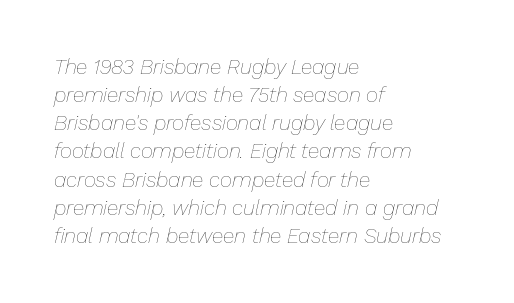
Honestly, the letter spacing is just normal — you wouldn't notice it. Slanted lettering throughout. The typeface has the unassuming heft of standard copy or less. Where is the straight margin? On the left. Descenders hang freely into open space.
